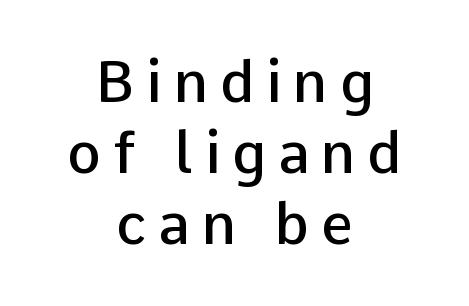
{"serif": "no", "italic": "no", "bold": "semi", "weight": "semibold", "width": "normal", "stroke_contrast": "low", "x_height": "medium", "monospaced": "no", "underline": "no", "align": "center", "line_spacing": "normal", "line_spacing_ratio": 1.25, "letter_spacing": "wide", "letter_spacing_em": 0.21, "glyph_px": 57}
